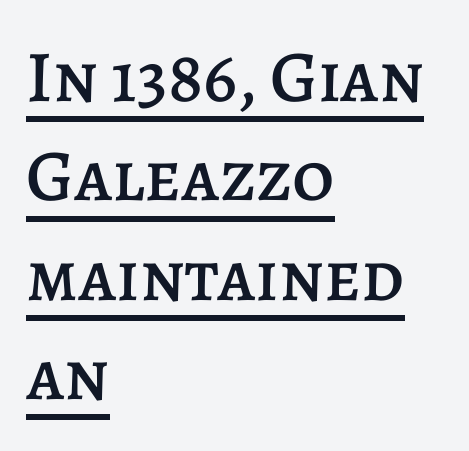
Q: Is the text italic (slanted)? A: No, it is upright.
Q: Is the text underlined? A: Yes.
Q: How is the paragraph aligned? A: Left-aligned.
Q: Is the spacing between letters normal or unusually wide? A: Normal.
Q: Is the spacing between lines tight, normal or loose? A: Normal.
Q: Width (condensed, normal, or wide)? A: Normal.
Q: Stroke contrast? A: Low.
Q: x-height? A: Large.
Q: Monospaced? A: No.
